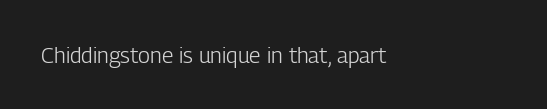
{"italic": "no", "bold": "no", "underline": "no", "align": "left", "letter_spacing": "normal", "letter_spacing_em": 0.0, "glyph_px": 22}
